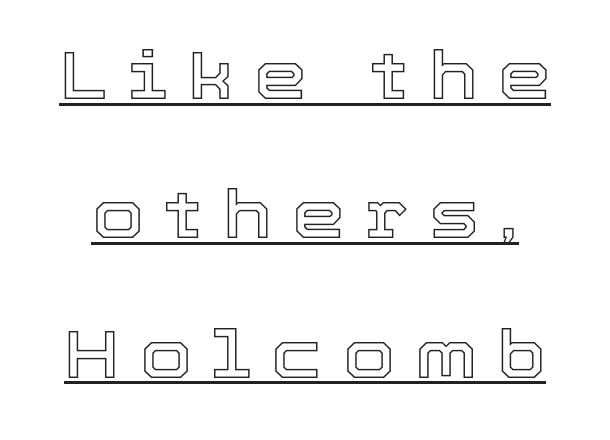
The image shows 67 px text type, upright; set loose line spacing (2.08x), unusually wide letter spacing (+0.3 em), underlined; a medium x-height.
